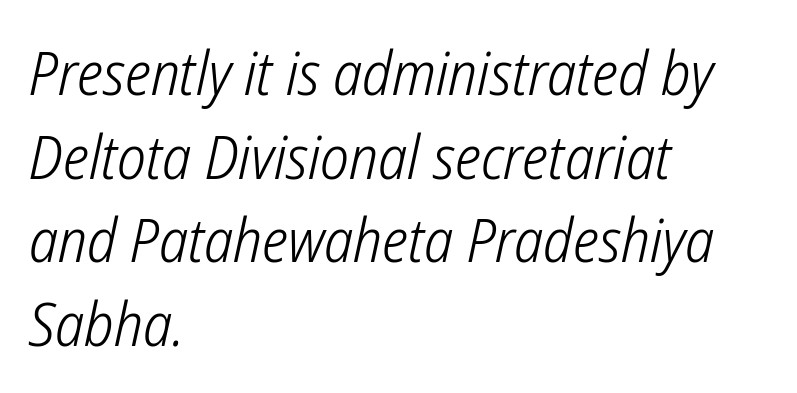
The image shows 61 px light, condensed sans-serif type; set left-aligned, normal line spacing (1.37x), normal letter spacing, not underlined; low stroke contrast and a medium x-height.
